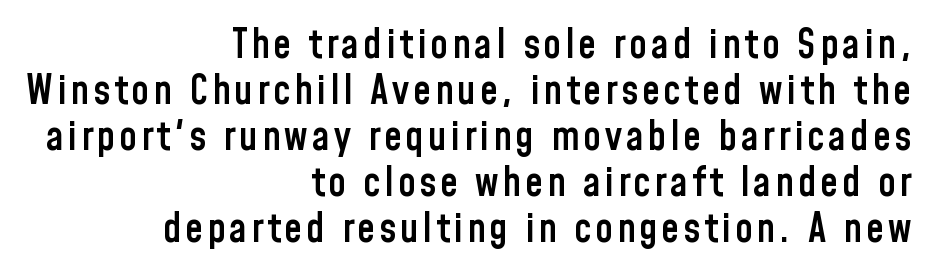
{"serif": "no", "italic": "no", "bold": "semi", "weight": "semibold", "width": "condensed", "stroke_contrast": "low", "x_height": "medium", "monospaced": "no", "underline": "no", "align": "right", "line_spacing": "tight", "line_spacing_ratio": 1.15, "glyph_px": 40}
